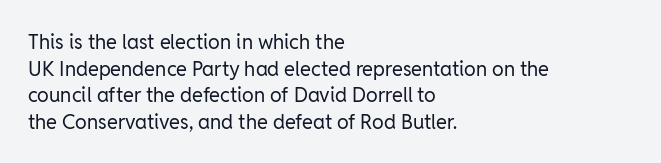
Q: Is the text bold? A: No.
Q: Is the text italic (slanted)? A: No, it is upright.
Q: Is the text underlined? A: No.
Q: How is the paragraph aligned? A: Left-aligned.
Q: Is the spacing between letters normal or unusually wide? A: Normal.
Q: Is the spacing between lines tight, normal or loose? A: Normal.
